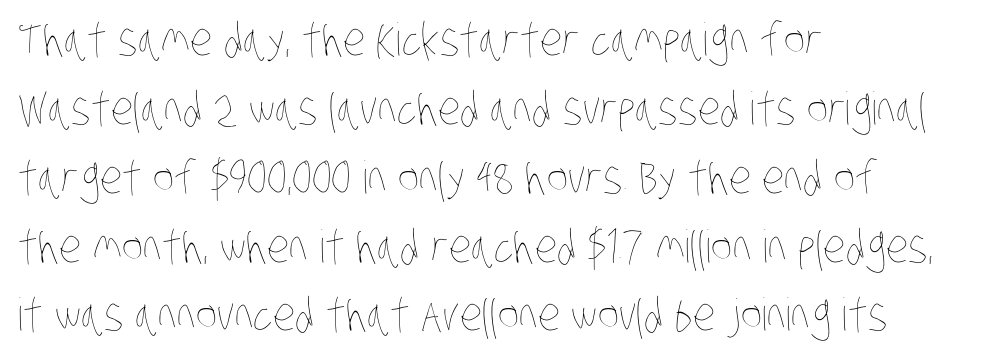
The image shows 45 px thin, condensed type; set left-aligned, normal line spacing (1.53x), normal letter spacing, not underlined; low stroke contrast and a large x-height.
